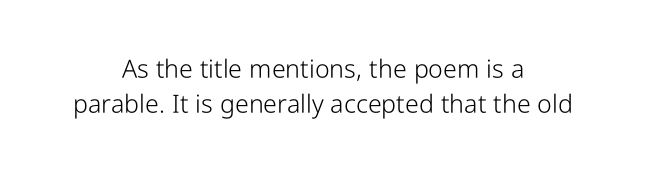
The image shows 25 px text type, upright; set centered, normal line spacing (1.42x), normal letter spacing, not underlined.
